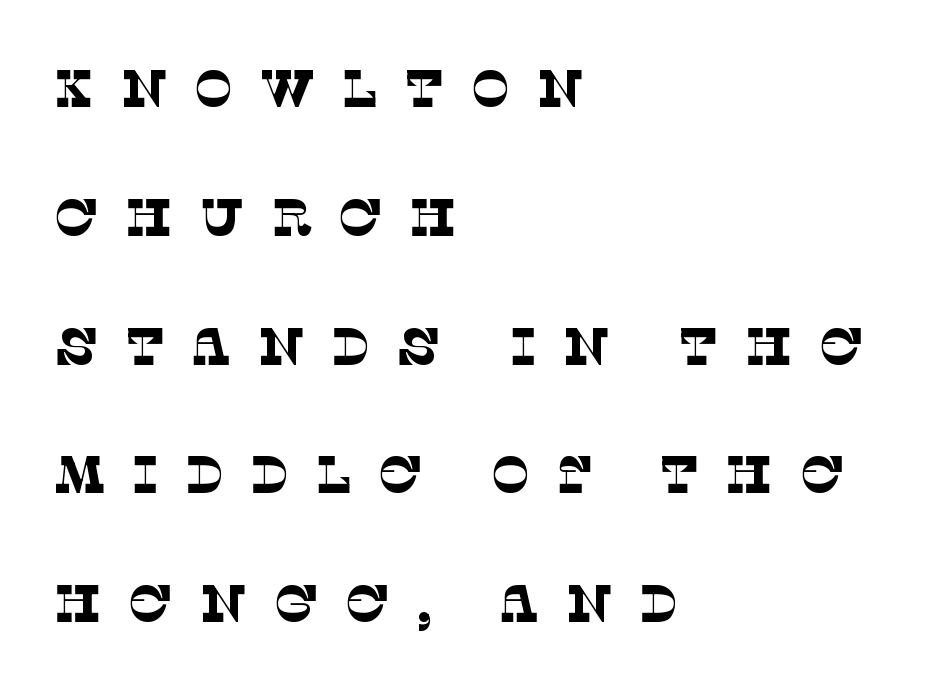
The image shows 53 px thin serif type; set left-aligned, loose line spacing (2.43x), unusually wide letter spacing (+0.48 em), not underlined; low stroke contrast and a large x-height.
